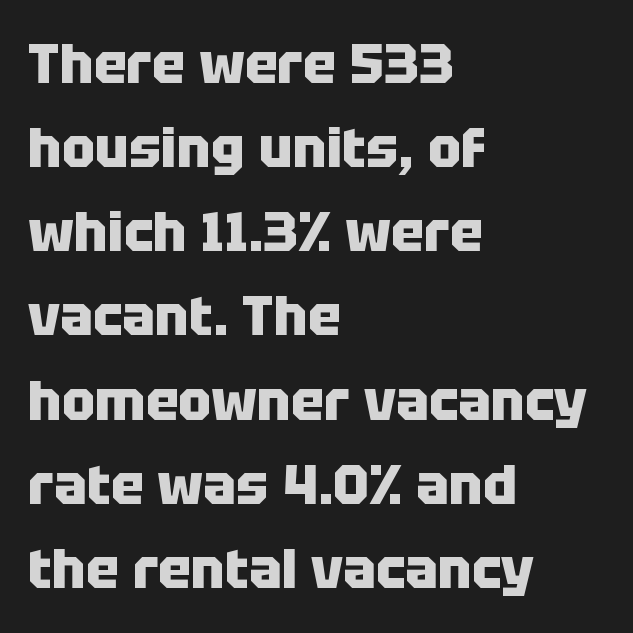
The image shows 55 px heavy sans-serif type, upright; set left-aligned, normal line spacing (1.53x), normal letter spacing, not underlined; low stroke contrast and a large x-height.
